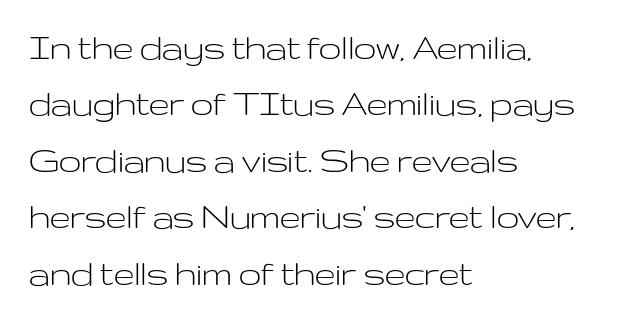
{"serif": "no", "italic": "no", "bold": "no", "weight": "light", "width": "wide", "stroke_contrast": "low", "x_height": "medium", "monospaced": "no", "underline": "no", "align": "left", "line_spacing": "normal", "line_spacing_ratio": 1.41, "letter_spacing": "normal", "letter_spacing_em": 0.0, "glyph_px": 40}
